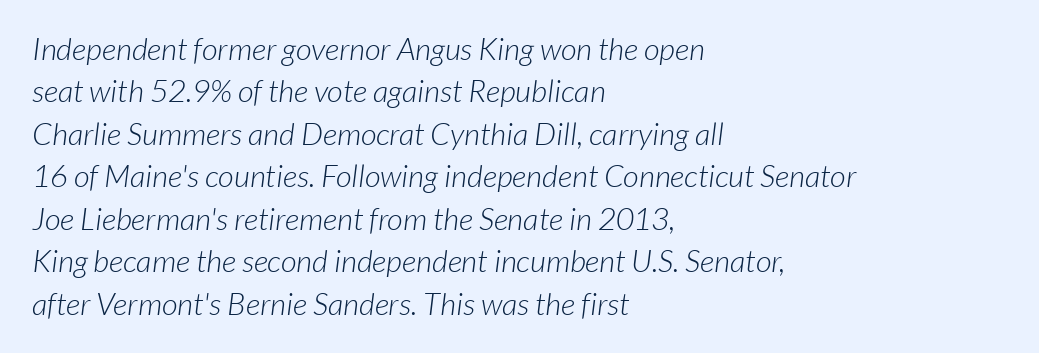
{"serif": "no", "bold": "no", "weight": "light", "width": "normal", "stroke_contrast": "low", "x_height": "medium", "monospaced": "no", "underline": "no", "align": "left", "line_spacing": "normal", "line_spacing_ratio": 1.37, "letter_spacing": "normal", "letter_spacing_em": 0.0, "glyph_px": 31}
